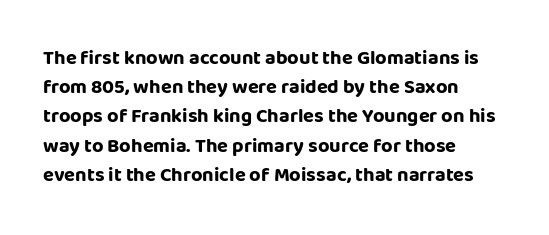
{"italic": "no", "bold": "yes", "underline": "no", "align": "left", "line_spacing": "normal", "line_spacing_ratio": 1.46, "letter_spacing": "normal", "letter_spacing_em": 0.0, "glyph_px": 20}
